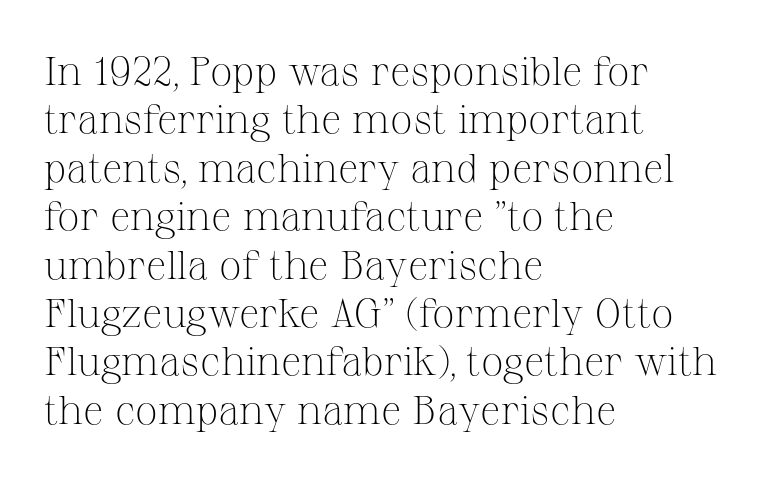
Style check: upright. The designer went with a serif here, giving each stem small feet. The characters are drawn with everyday or finer stroke widths. If you drew a ruler down the left edge, every line would touch it. Proportional: the letters do not fall into vertical columns.
